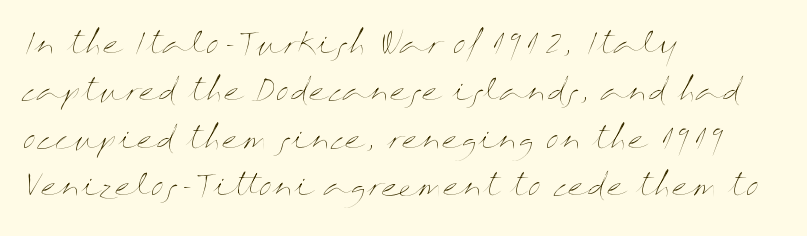
The image shows 30 px thin, wide type; set left-aligned, normal line spacing (1.58x), normal letter spacing, not underlined; medium stroke contrast and a medium x-height.
